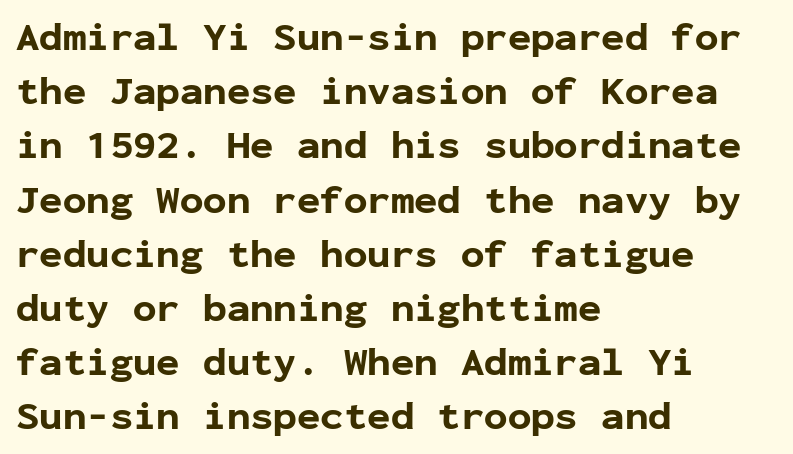
Q: Is the text bold? A: Yes.
Q: Is the text italic (slanted)? A: No, it is upright.
Q: Is the typeface a serif or a sans-serif typeface? A: Sans-serif.
Q: Is the text underlined? A: No.
Q: How is the paragraph aligned? A: Left-aligned.
Q: Is the spacing between letters normal or unusually wide? A: Normal.
Q: Is the spacing between lines tight, normal or loose? A: Normal.
Q: Width (condensed, normal, or wide)? A: Normal.
Q: Stroke contrast? A: Low.
Q: x-height? A: Medium.
Q: Monospaced? A: Yes.
